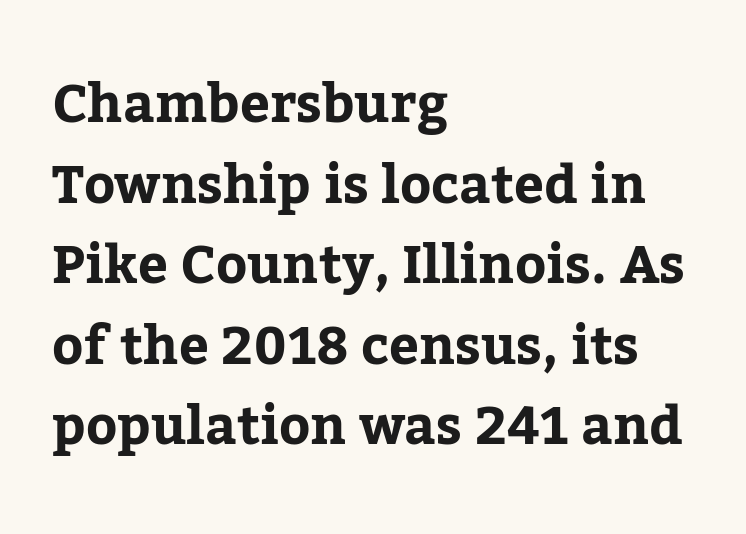
Q: Is the text bold? A: Yes.
Q: Is the text italic (slanted)? A: No, it is upright.
Q: Is the typeface a serif or a sans-serif typeface? A: Serif.
Q: Is the text underlined? A: No.
Q: How is the paragraph aligned? A: Left-aligned.
Q: Is the spacing between letters normal or unusually wide? A: Normal.
Q: Is the spacing between lines tight, normal or loose? A: Normal.
Q: Width (condensed, normal, or wide)? A: Normal.
Q: Stroke contrast? A: Low.
Q: x-height? A: Medium.
Q: Monospaced? A: No.
